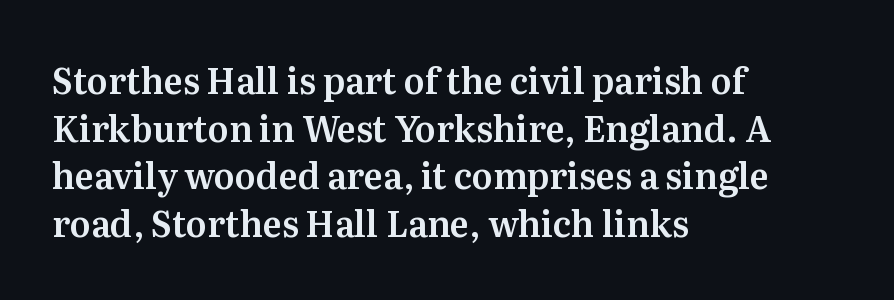
The image shows 35 px serif type, upright; set left-aligned, normal line spacing (1.36x), normal letter spacing, not underlined; medium stroke contrast and a medium x-height.
